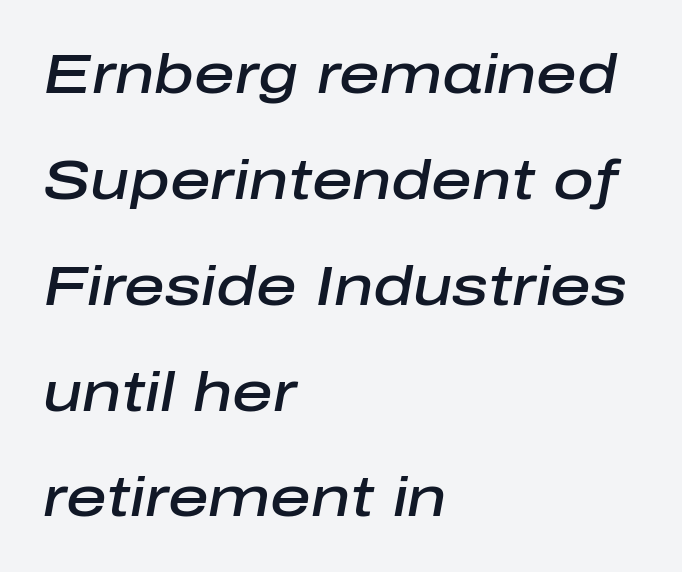
{"italic": "yes", "lean": "right", "slant_degrees": 10, "bold": "semi", "weight": "semibold", "width": "normal", "stroke_contrast": "low", "x_height": "medium", "monospaced": "no", "underline": "no", "align": "left", "line_spacing_ratio": 1.89, "letter_spacing": "normal", "letter_spacing_em": 0.0, "glyph_px": 56}
